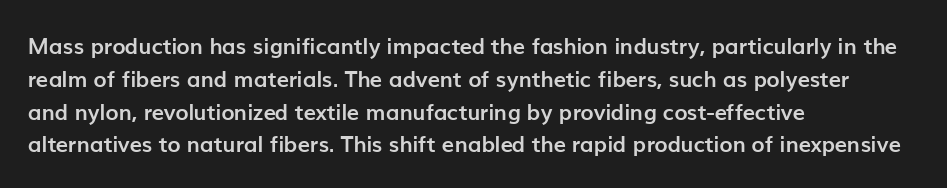
Q: Is the text bold? A: Yes.
Q: Is the text italic (slanted)? A: No, it is upright.
Q: Is the text underlined? A: No.
Q: How is the paragraph aligned? A: Left-aligned.
Q: Is the spacing between letters normal or unusually wide? A: Normal.
Q: Is the spacing between lines tight, normal or loose? A: Normal.
